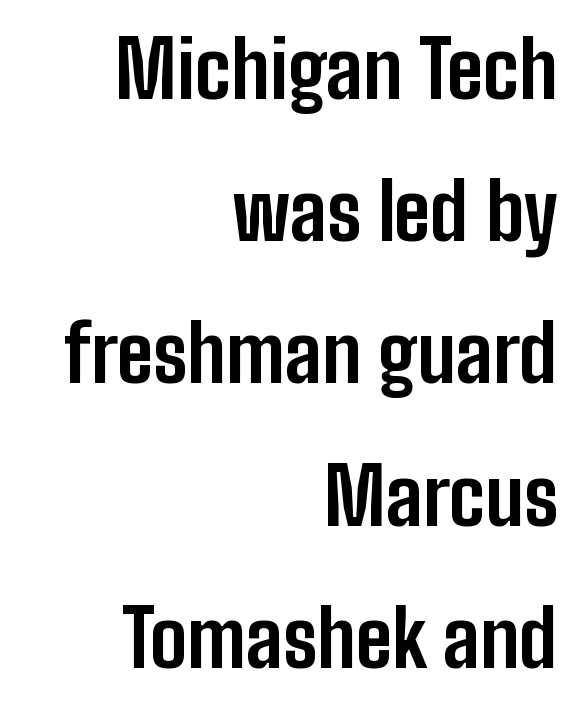
Q: Is the text bold? A: Yes.
Q: Is the text italic (slanted)? A: No, it is upright.
Q: Is the typeface a serif or a sans-serif typeface? A: Sans-serif.
Q: Is the text underlined? A: No.
Q: How is the paragraph aligned? A: Right-aligned.
Q: Is the spacing between letters normal or unusually wide? A: Normal.
Q: Width (condensed, normal, or wide)? A: Condensed.
Q: Stroke contrast? A: Low.
Q: x-height? A: Medium.
Q: Monospaced? A: No.
